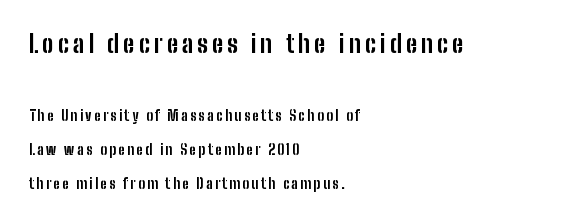
Q: Is the text bold? A: Yes.
Q: Is the text italic (slanted)? A: No, it is upright.
Q: Is the text underlined? A: No.
Q: How is the paragraph aligned? A: Left-aligned.
Q: Is the spacing between lines tight, normal or loose? A: Loose.
Q: Which block of text is set in a larger size, the first (top) or the second (bottom)? A: The first (top) one.
